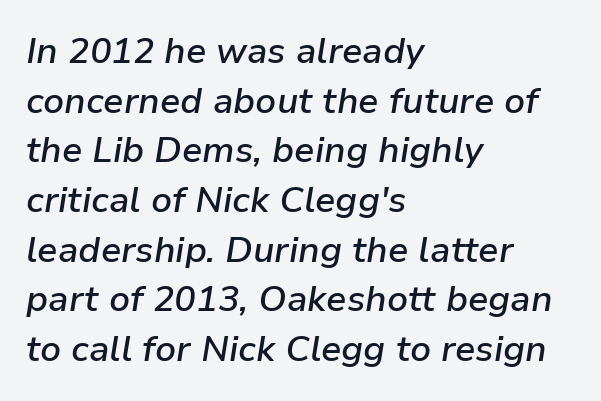
The image shows 36 px semibold type, italic (leaning right); set left-aligned, normal line spacing (1.38x), normal letter spacing, not underlined; low stroke contrast and a medium x-height.
